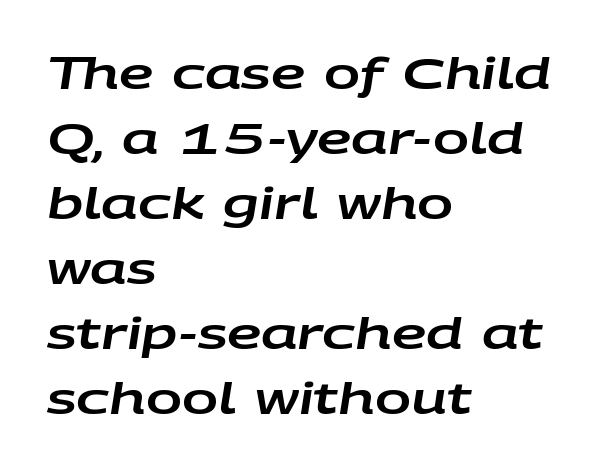
Q: Is the text italic (slanted)? A: Yes, it leans right by about 9 degrees.
Q: Is the text underlined? A: No.
Q: How is the paragraph aligned? A: Left-aligned.
Q: Is the spacing between letters normal or unusually wide? A: Normal.
Q: Is the spacing between lines tight, normal or loose? A: Normal.
Q: Width (condensed, normal, or wide)? A: Wide.
Q: Stroke contrast? A: Low.
Q: x-height? A: Large.
Q: Monospaced? A: No.
